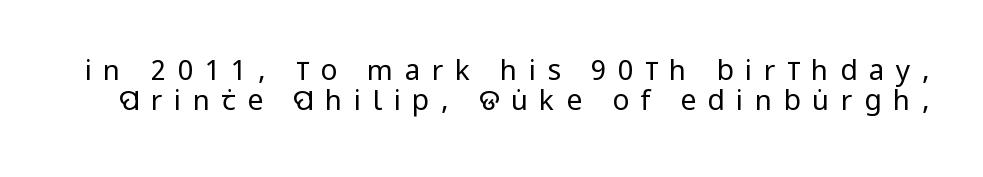
{"serif": "no", "italic": "no", "bold": "no", "weight": "regular", "width": "condensed", "stroke_contrast": "low", "x_height": "large", "monospaced": "no", "underline": "no", "line_spacing": "tight", "line_spacing_ratio": 1.08, "letter_spacing": "wide", "letter_spacing_em": 0.41, "glyph_px": 28}
